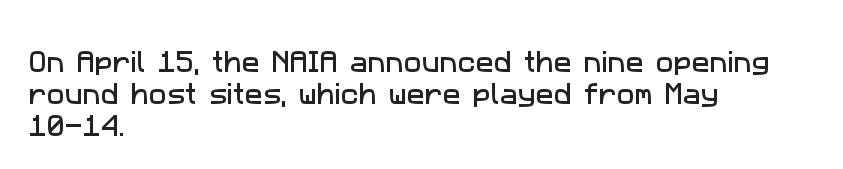
{"underline": "no", "align": "left", "line_spacing": "normal", "line_spacing_ratio": 1.33, "letter_spacing": "normal", "letter_spacing_em": 0.0, "glyph_px": 24}
